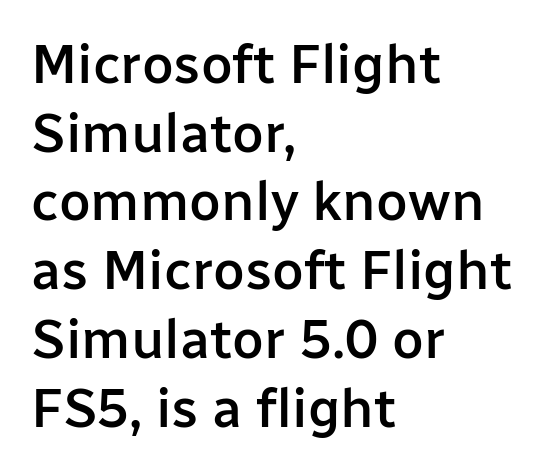
{"serif": "no", "italic": "no", "bold": "semi", "weight": "semibold", "width": "normal", "stroke_contrast": "low", "x_height": "medium", "monospaced": "no", "underline": "no", "align": "left", "line_spacing": "normal", "line_spacing_ratio": 1.25, "letter_spacing": "normal", "letter_spacing_em": 0.0, "glyph_px": 55}
